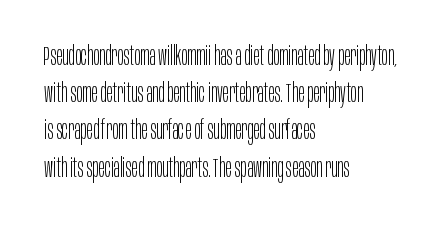
Q: Is the text bold? A: No.
Q: Is the text italic (slanted)? A: No, it is upright.
Q: Is the text underlined? A: No.
Q: How is the paragraph aligned? A: Left-aligned.
Q: Is the spacing between letters normal or unusually wide? A: Normal.
Q: Is the spacing between lines tight, normal or loose? A: Normal.
